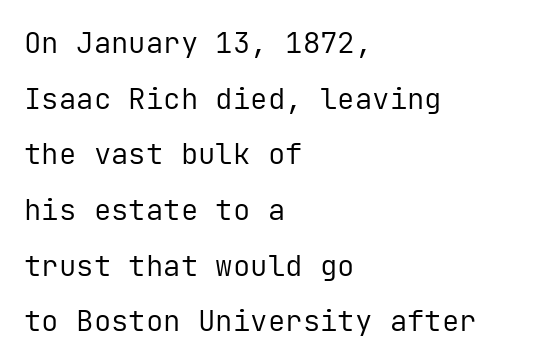
The image shows 29 px regular-weight sans-serif type, upright, monospaced; set left-aligned, loose line spacing (1.92x), normal letter spacing, not underlined; low stroke contrast and a medium x-height.
